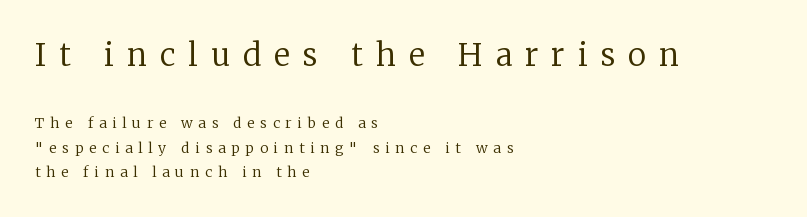
{"serif": "yes", "italic": "no", "bold": "no", "weight": "regular", "width": "normal", "stroke_contrast": "low", "x_height": "medium", "monospaced": "no", "underline": "no", "align": "left", "line_spacing_ratio": 1.75, "letter_spacing": "wide", "letter_spacing_em": 0.42, "larger_block": "first", "size_ratio": 2.21, "glyph_px": 31}
